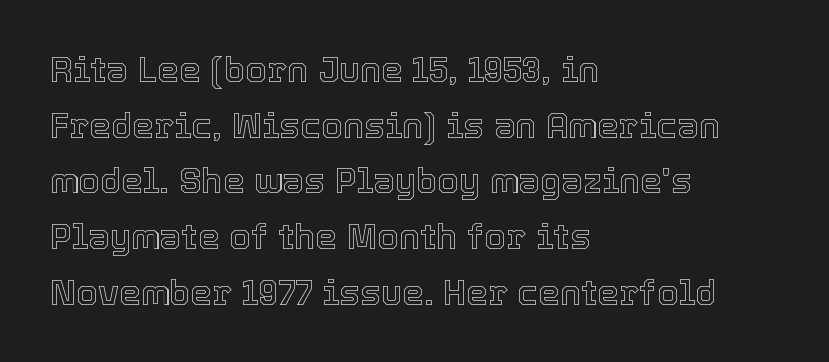
{"italic": "no", "width": "normal", "x_height": "medium", "monospaced": "no", "underline": "no", "align": "left", "line_spacing": "normal", "line_spacing_ratio": 1.59, "letter_spacing": "normal", "letter_spacing_em": 0.0, "glyph_px": 35}
